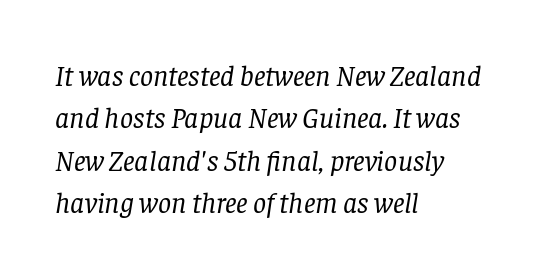
The image shows 29 px regular-weight serif type, italic (leaning right); set left-aligned, normal line spacing (1.46x), normal letter spacing, not underlined; low stroke contrast and a large x-height.
